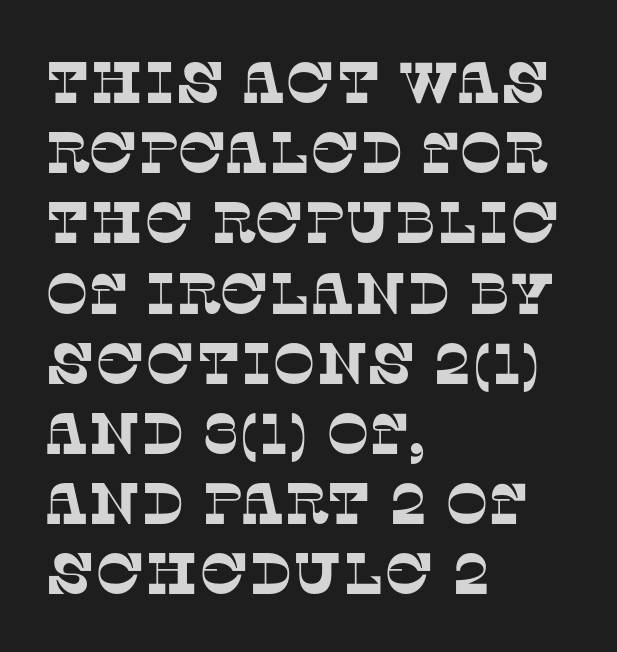
{"serif": "yes", "width": "normal", "stroke_contrast": "low", "x_height": "large", "monospaced": "no", "underline": "no", "align": "left", "line_spacing_ratio": 1.21, "letter_spacing": "normal", "letter_spacing_em": 0.0, "glyph_px": 58}
